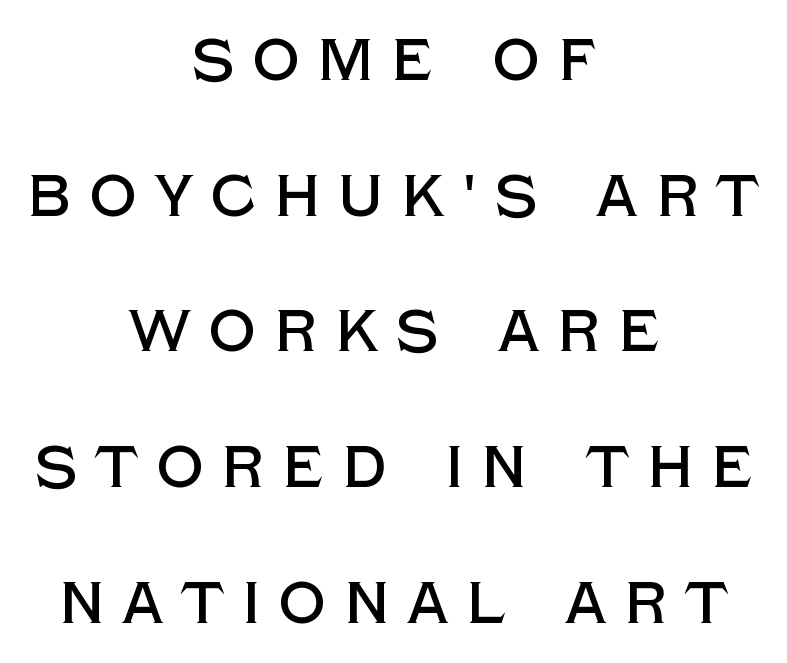
Words float on clear page, feet unadorned. The lettering stays uniformly vertical, giving the passage a roman look. Neither beginnings nor endings align; midpoints do. The typeface chosen for these lines omits serifs. How would I describe the line gaps? Wide and relaxed.
